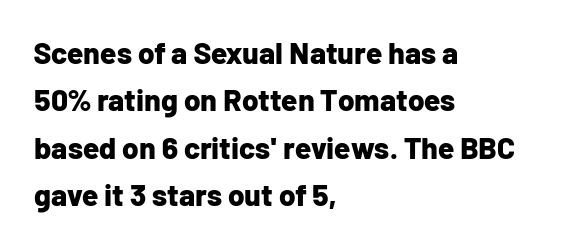
A typesetter would call this zero additional tracking. Interline gaps are of average width in this sample. These lines are rendered in a variable-pitch font. This sample uses an upright cut, with every glyph sitting square on the baseline.
